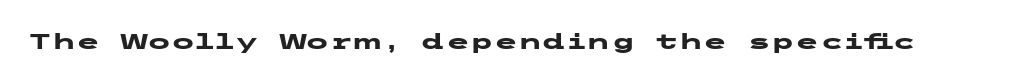
Q: Is the text bold? A: Yes.
Q: Is the text italic (slanted)? A: No, it is upright.
Q: Is the text underlined? A: No.
Q: Is the spacing between letters normal or unusually wide? A: Normal.
